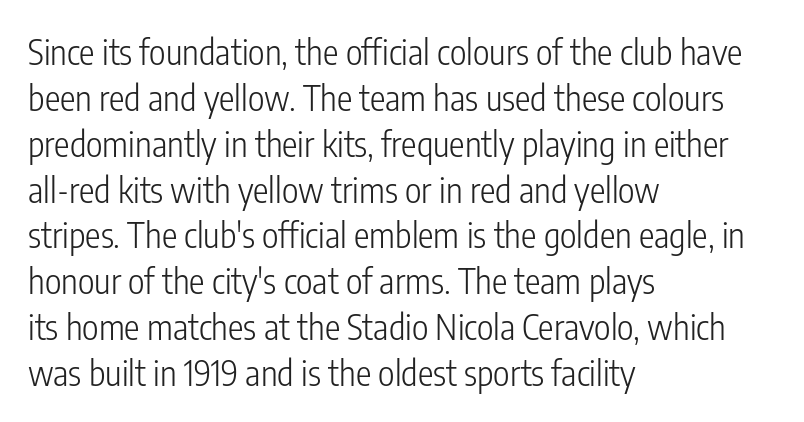
The image shows 35 px light, condensed sans-serif type, upright; set left-aligned, normal line spacing (1.31x), normal letter spacing, not underlined; low stroke contrast and a medium x-height.
